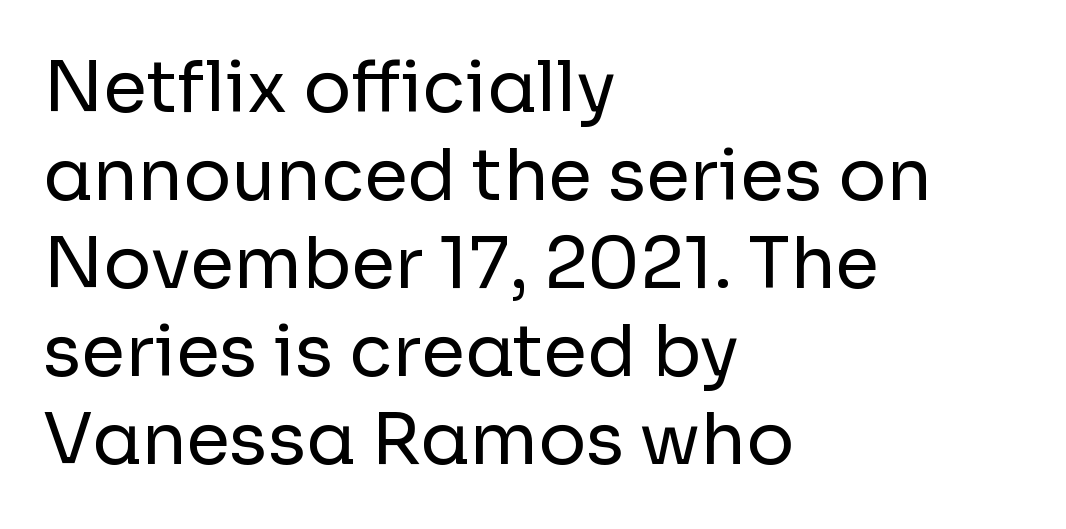
Q: Is the text bold? A: No.
Q: Is the text italic (slanted)? A: No, it is upright.
Q: Is the typeface a serif or a sans-serif typeface? A: Sans-serif.
Q: Is the text underlined? A: No.
Q: How is the paragraph aligned? A: Left-aligned.
Q: Is the spacing between letters normal or unusually wide? A: Normal.
Q: Width (condensed, normal, or wide)? A: Normal.
Q: Stroke contrast? A: Low.
Q: x-height? A: Medium.
Q: Monospaced? A: No.
